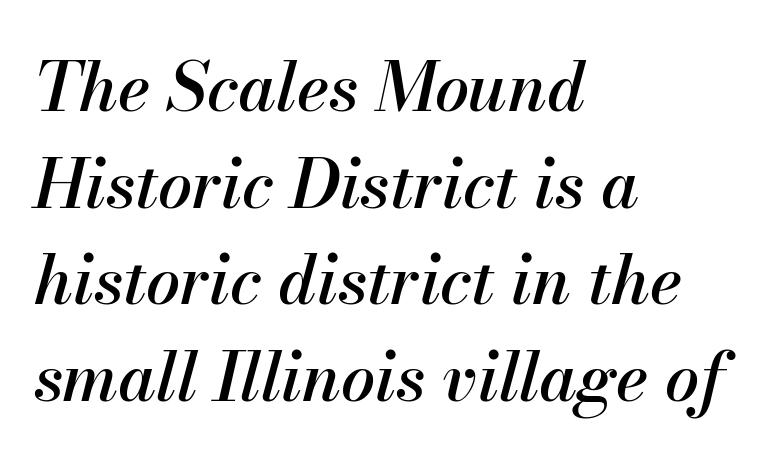
The baseline area is clear. Designer's note — italics engaged. Reading down the block, your eye returns to a fixed left position each line. Between one letter and the next there's only the usual sliver of space. The letters advance in unequal steps, a hallmark of proportional type.
